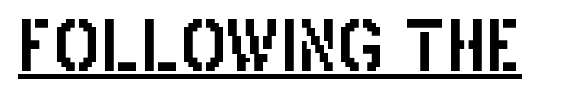
{"serif": "no", "italic": "no", "width": "condensed", "stroke_contrast": "low", "x_height": "large", "monospaced": "no", "underline": "yes", "letter_spacing": "normal", "letter_spacing_em": 0.0, "glyph_px": 70}
